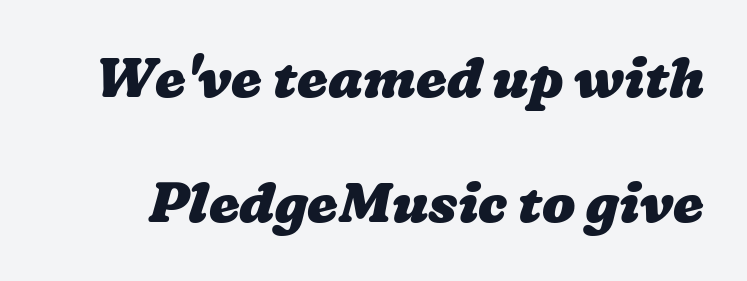
The letters advance in unequal steps, a hallmark of proportional type. Rule under the text: the space is simply empty. Nobody touched the tracking dial on this one. The face used here has the dense, thick strokes of a bold. The designer dialed line spacing up above the default.
